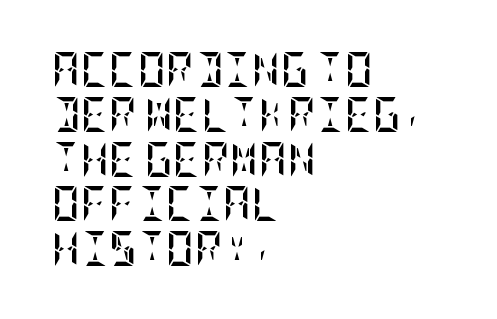
Q: Is the text bold? A: Yes.
Q: Is the text italic (slanted)? A: No, it is upright.
Q: Is the text underlined? A: No.
Q: How is the paragraph aligned? A: Left-aligned.
Q: Is the spacing between letters normal or unusually wide? A: Normal.
Q: Is the spacing between lines tight, normal or loose? A: Normal.
Q: Width (condensed, normal, or wide)? A: Condensed.
Q: Stroke contrast? A: Low.
Q: x-height? A: Large.
